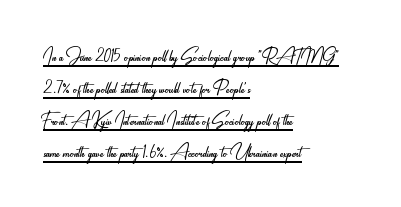
{"bold": "no", "underline": "yes", "align": "left", "line_spacing": "normal", "line_spacing_ratio": 1.28, "letter_spacing": "normal", "letter_spacing_em": 0.0, "glyph_px": 25}
